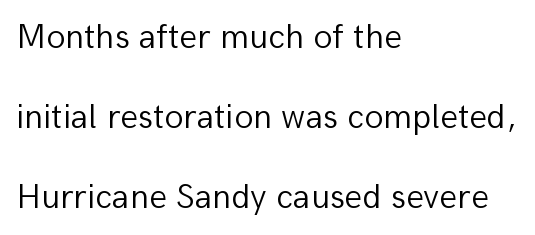
The image shows 35 px light sans-serif type, upright; set left-aligned, loose line spacing (2.28x), normal letter spacing, not underlined; low stroke contrast and a medium x-height.
